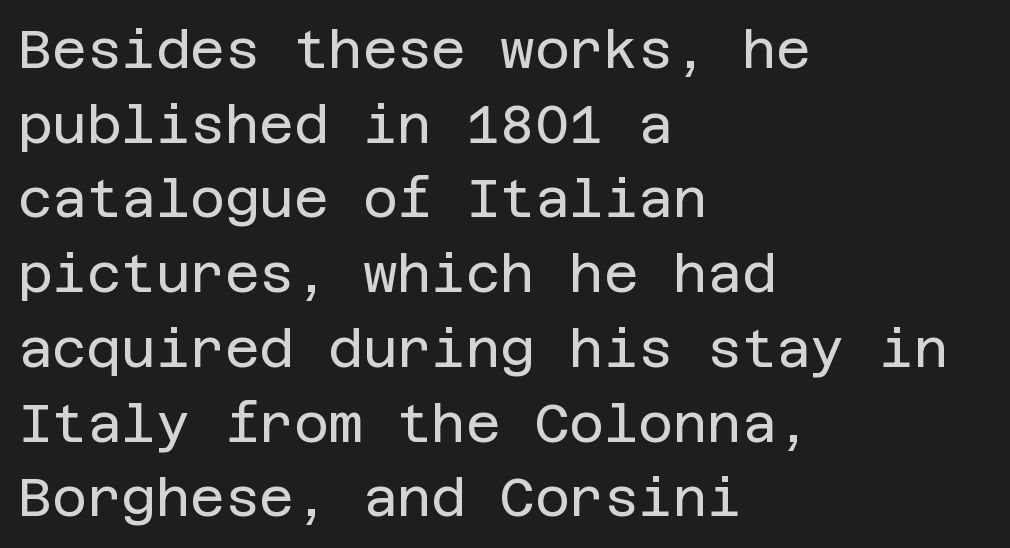
The image shows 53 px regular-weight sans-serif type, upright; set left-aligned, normal line spacing (1.41x), normal letter spacing, not underlined; low stroke contrast and a large x-height.
